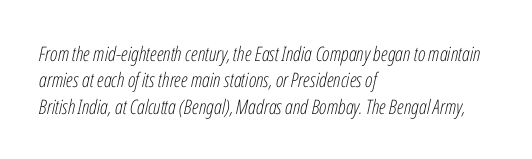
The image shows 20 px text type, italic (leaning right); set left-aligned, normal line spacing (1.32x), normal letter spacing, not underlined.
